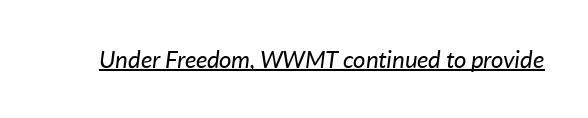
Q: Is the text bold? A: No.
Q: Is the text italic (slanted)? A: Yes, it leans right by about 7 degrees.
Q: Is the text underlined? A: Yes.
Q: Is the spacing between letters normal or unusually wide? A: Normal.
